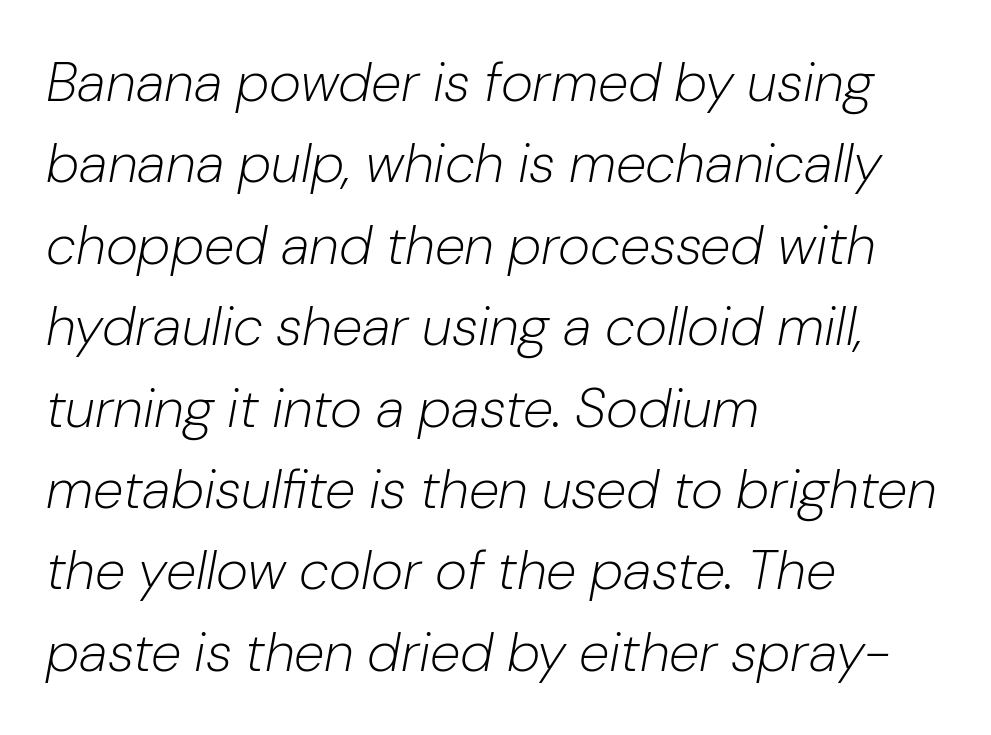
Q: Is the text bold? A: No.
Q: Is the text italic (slanted)? A: Yes, it leans right by about 10 degrees.
Q: Is the text underlined? A: No.
Q: How is the paragraph aligned? A: Left-aligned.
Q: Is the spacing between letters normal or unusually wide? A: Normal.
Q: Is the spacing between lines tight, normal or loose? A: Normal.
Q: Width (condensed, normal, or wide)? A: Normal.
Q: Stroke contrast? A: Low.
Q: x-height? A: Medium.
Q: Monospaced? A: No.
